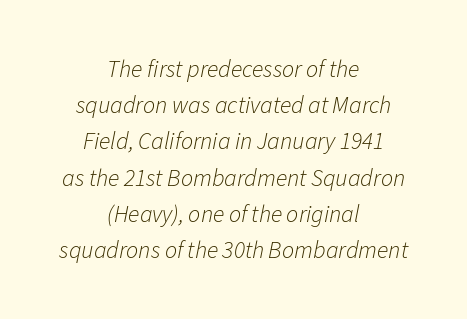
Q: Is the text bold? A: No.
Q: Is the text italic (slanted)? A: Yes, it leans right by about 11 degrees.
Q: Is the text underlined? A: No.
Q: How is the paragraph aligned? A: Centered.
Q: Is the spacing between letters normal or unusually wide? A: Normal.
Q: Is the spacing between lines tight, normal or loose? A: Normal.
